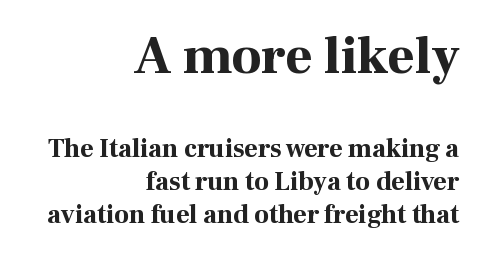
The image shows 53 px bold serif type, upright; set right-aligned, normal line spacing (1.27x), normal letter spacing, not underlined; the first (top) block is 2.04x larger; high stroke contrast and a medium x-height.
